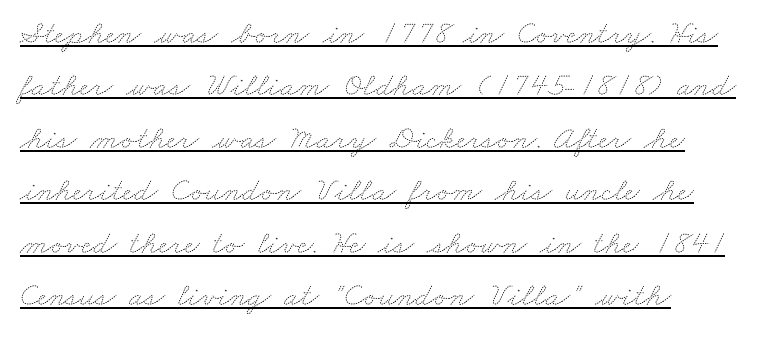
The image shows 33 px thin, wide type; set left-aligned, normal line spacing (1.59x), normal letter spacing, underlined; medium stroke contrast and a small x-height.
